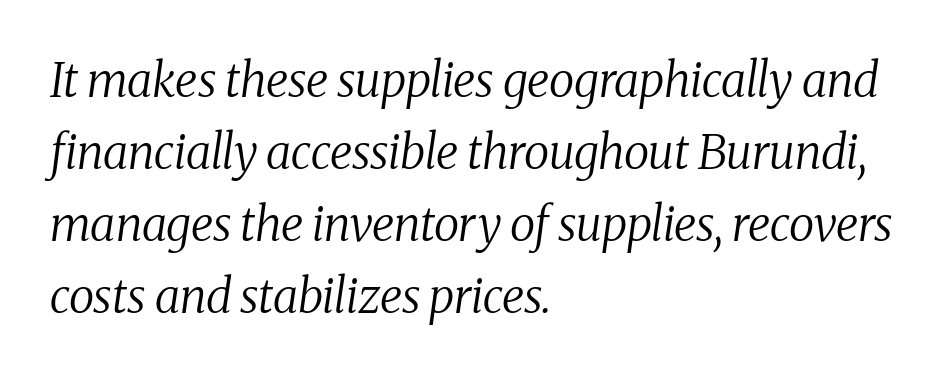
It's the slanting kind of type. A typesetter would call this proportional, since set widths differ per character. Rows of type keep a routine distance in the vertical direction. Summary of weight: not heavy and not bold.
